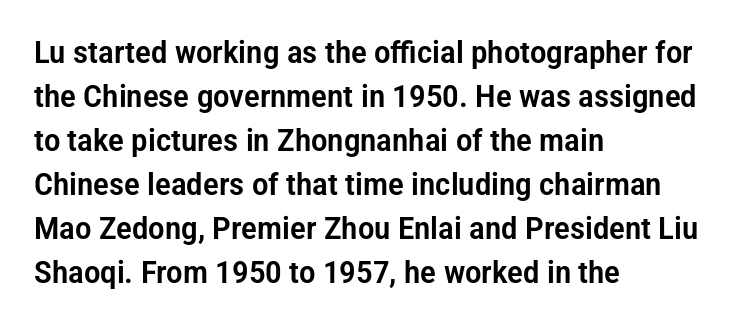
{"serif": "no", "italic": "no", "width": "condensed", "stroke_contrast": "low", "x_height": "medium", "monospaced": "no", "underline": "no", "align": "left", "line_spacing": "normal", "line_spacing_ratio": 1.42, "letter_spacing": "normal", "letter_spacing_em": 0.0, "glyph_px": 31}
